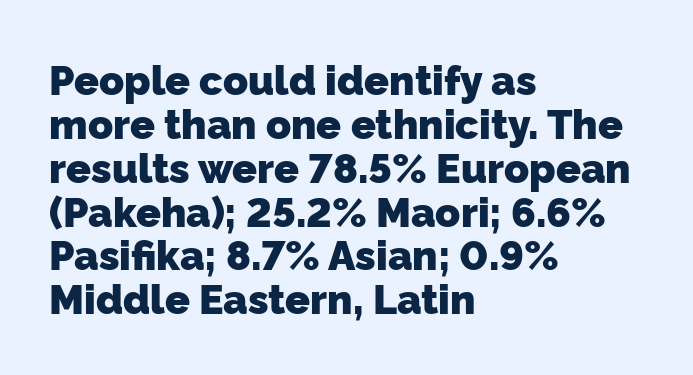
The image shows 41 px heavy sans-serif type; set left-aligned, tight line spacing (1.07x), normal letter spacing, not underlined; low stroke contrast and a medium x-height.
